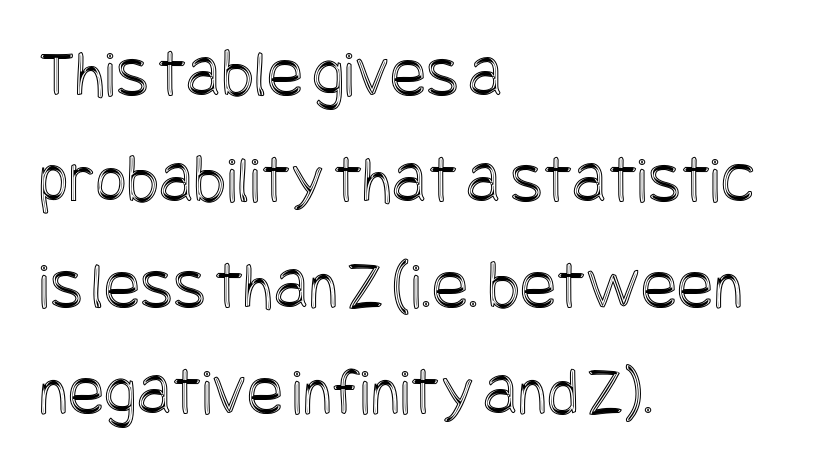
{"italic": "no", "width": "condensed", "x_height": "large", "underline": "no", "align": "left", "line_spacing": "normal", "line_spacing_ratio": 1.56, "letter_spacing": "normal", "letter_spacing_em": 0.0, "glyph_px": 68}
